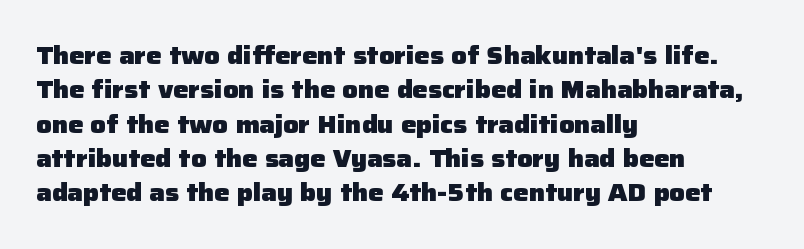
The image shows 24 px bold type, upright; set left-aligned, normal line spacing (1.43x), normal letter spacing, not underlined.
